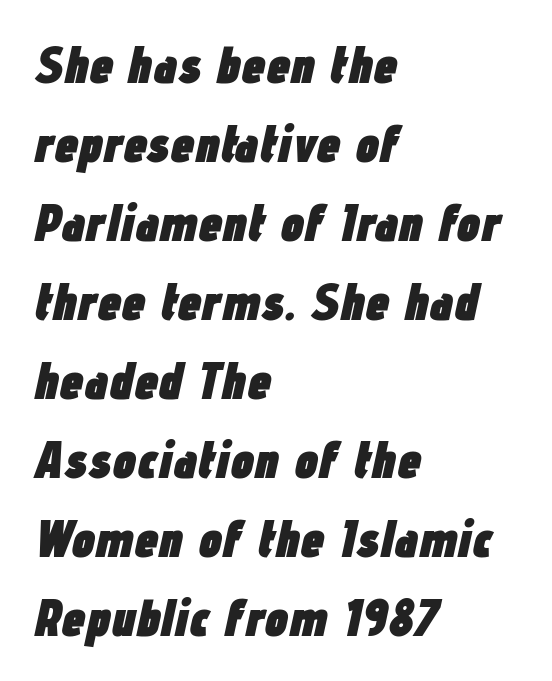
{"italic": "yes", "lean": "right", "slant_degrees": 12, "bold": "yes", "weight": "heavy", "width": "condensed", "stroke_contrast": "low", "x_height": "medium", "monospaced": "no", "underline": "no", "align": "left", "line_spacing": "normal", "line_spacing_ratio": 1.49, "letter_spacing": "normal", "letter_spacing_em": 0.0, "glyph_px": 53}
